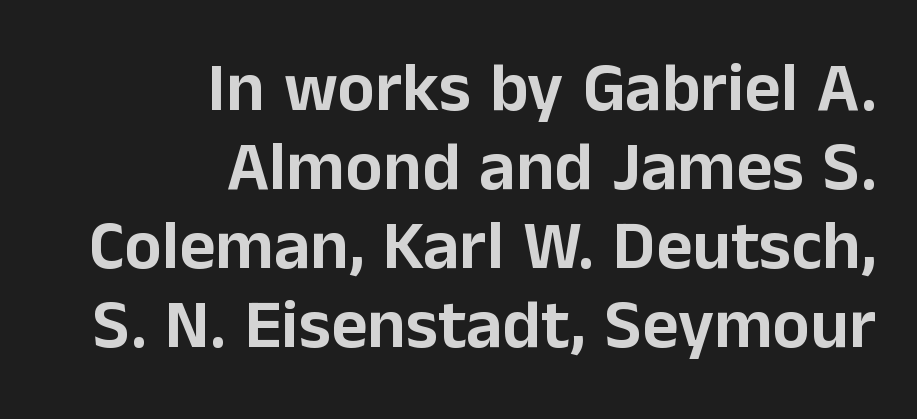
{"serif": "no", "italic": "no", "width": "normal", "stroke_contrast": "low", "x_height": "medium", "monospaced": "no", "underline": "no", "align": "right", "line_spacing": "tight", "line_spacing_ratio": 1.13, "letter_spacing": "normal", "letter_spacing_em": 0.0, "glyph_px": 70}
